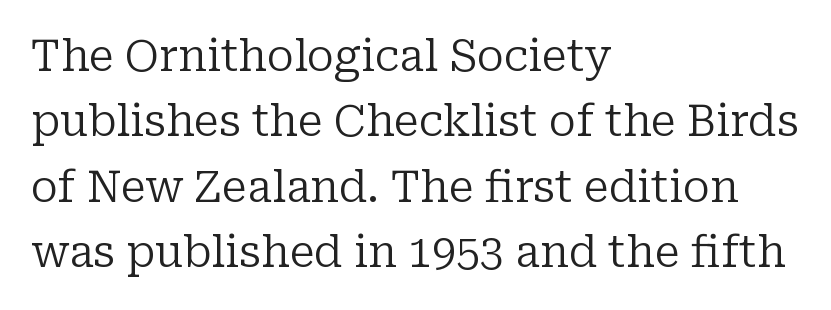
Q: Is the text bold? A: No.
Q: Is the text italic (slanted)? A: No, it is upright.
Q: Is the typeface a serif or a sans-serif typeface? A: Serif.
Q: Is the text underlined? A: No.
Q: How is the paragraph aligned? A: Left-aligned.
Q: Is the spacing between letters normal or unusually wide? A: Normal.
Q: Is the spacing between lines tight, normal or loose? A: Normal.
Q: Width (condensed, normal, or wide)? A: Normal.
Q: Stroke contrast? A: Low.
Q: x-height? A: Medium.
Q: Monospaced? A: No.
